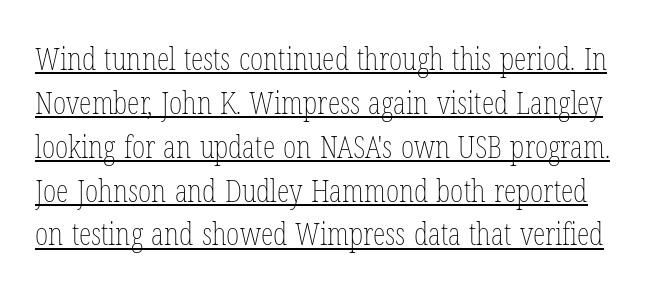
Observe the ordinary spacing: letters are neighbours, not strangers. The axis of the letterforms is exactly vertical. Ink coverage per letter is moderate at most. The passage shown is typed in a proportional face where columns would drift. One glance says typical: line gaps are just what's usual. The specimen includes a rule beneath the text block's lines.
